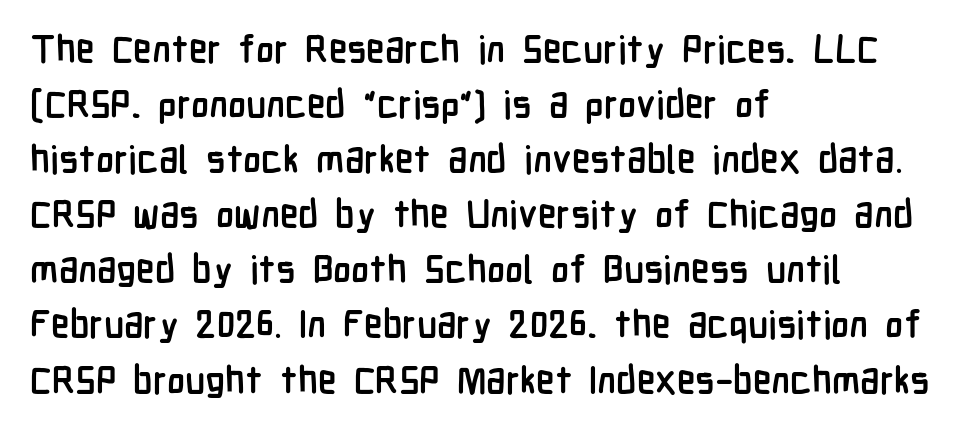
Q: Is the text bold? A: Yes.
Q: Is the text italic (slanted)? A: No, it is upright.
Q: Is the typeface a serif or a sans-serif typeface? A: Sans-serif.
Q: Is the text underlined? A: No.
Q: How is the paragraph aligned? A: Left-aligned.
Q: Is the spacing between letters normal or unusually wide? A: Normal.
Q: Is the spacing between lines tight, normal or loose? A: Normal.
Q: Width (condensed, normal, or wide)? A: Condensed.
Q: Stroke contrast? A: Low.
Q: x-height? A: Medium.
Q: Monospaced? A: No.
